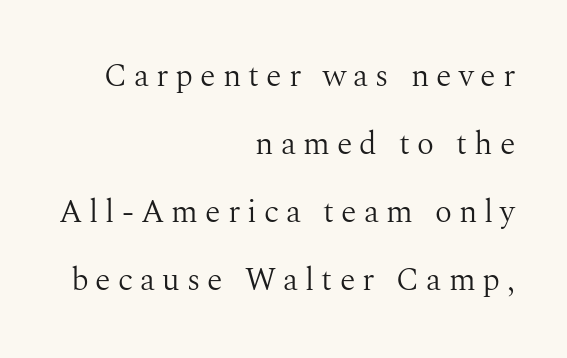
The image shows 32 px light serif type, upright; set right-aligned, loose line spacing (2.13x), unusually wide letter spacing (+0.22 em), not underlined; medium stroke contrast and a medium x-height.
